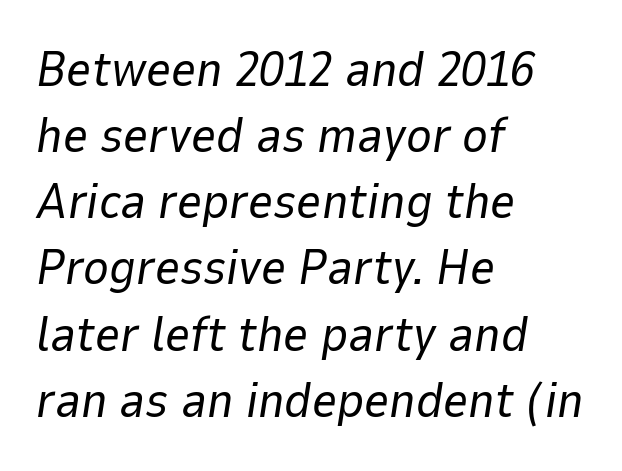
The space directly below the letters is spotless. Here the designer chose a conventional face with non-uniform glyph widths. Summary of vertical rhythm: regular, with standard interline spacing. Inter-character spacing is left at the font's built-in metrics. Looking at the ascenders, they clearly lean. No chunkiness to these letters — they're not bold.
